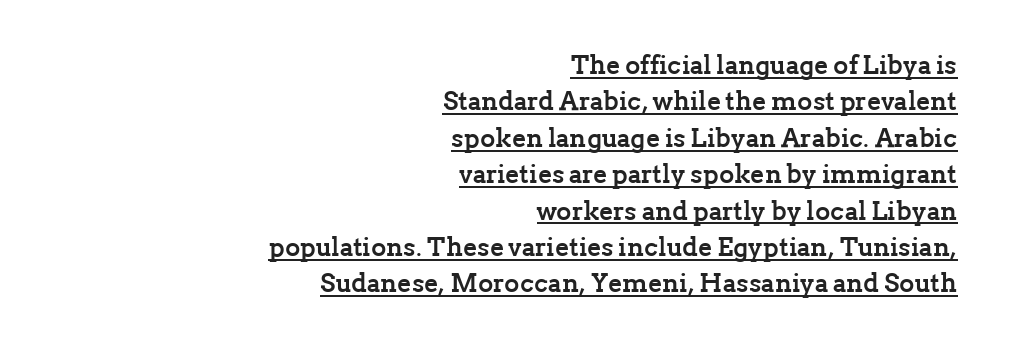
As a designer I'd log this as weight 700, bold. Every word sits above its own underline. Observe the ordinary spacing: letters are neighbours, not strangers. Horizontal alignment here is rightward, an uncommon choice for prose.
